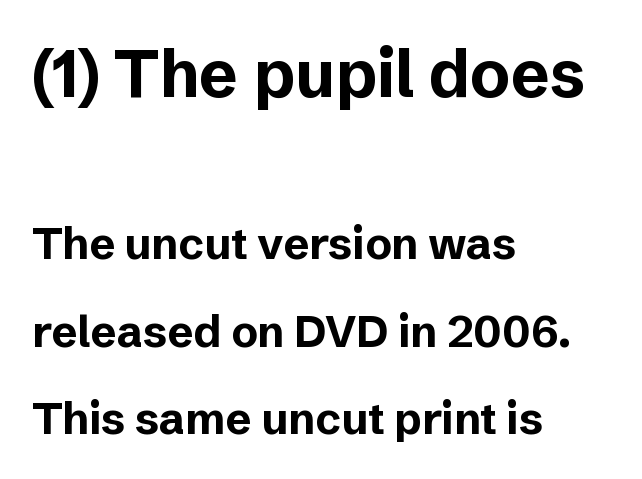
The passage shown has conventional tracking throughout. Varying glyph widths throughout — classic text-font behaviour. Rows of type keep a wide berth in the vertical direction. Quick note: underline off. The rendering anchors every line to the left-hand side.
